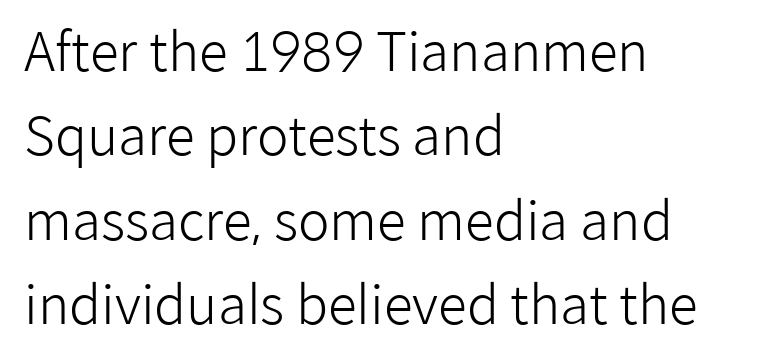
{"serif": "no", "italic": "no", "bold": "no", "weight": "light", "width": "normal", "stroke_contrast": "low", "x_height": "medium", "monospaced": "no", "underline": "no", "align": "left", "line_spacing": "normal", "line_spacing_ratio": 1.59, "letter_spacing": "normal", "letter_spacing_em": 0.0, "glyph_px": 53}
